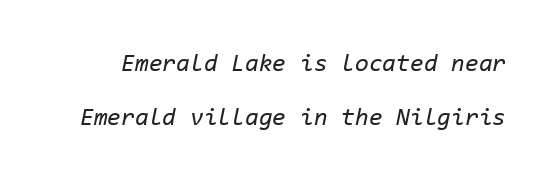
The image shows 25 px text type, italic (leaning right); set loose line spacing (2.18x), normal letter spacing, not underlined.
